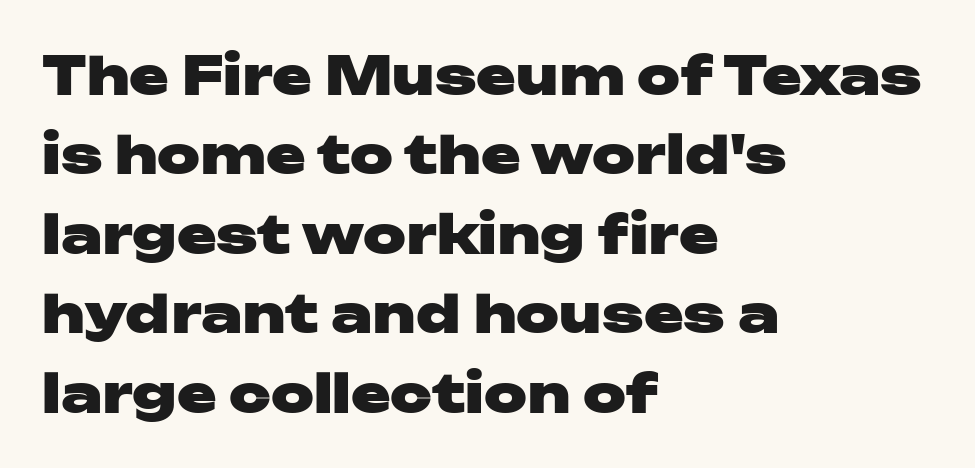
What's the leading like? Ordinary, nothing unusual. Bold? Absolutely — the strokes are thick and heavy. There is no visible air inserted between adjacent glyphs. Think of a printed novel: that variable character pitch is what you see here. A classic flush-left, rag-right setting is used for this passage. Rendered with straight, roman letterforms.
